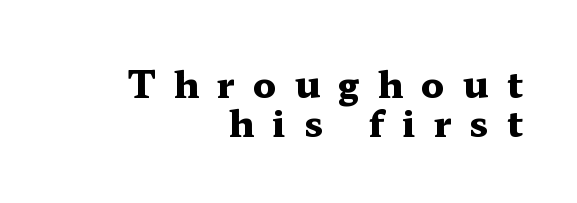
{"serif": "yes", "italic": "no", "bold": "yes", "weight": "heavy", "width": "wide", "stroke_contrast": "medium", "x_height": "medium", "monospaced": "no", "underline": "no", "align": "right", "line_spacing": "tight", "line_spacing_ratio": 1.05, "letter_spacing": "wide", "letter_spacing_em": 0.49, "glyph_px": 37}
